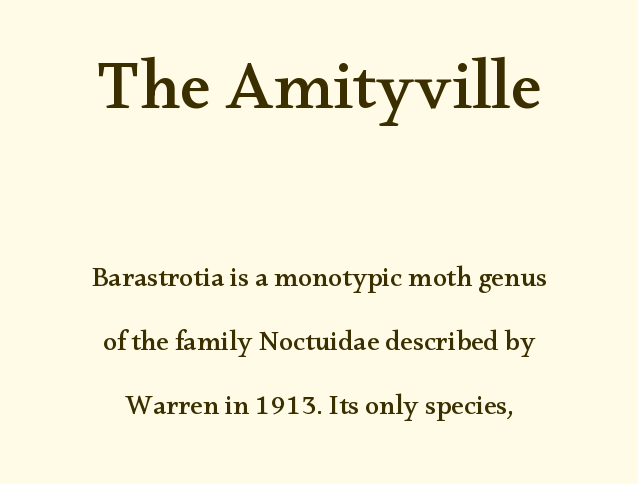
Q: Is the text italic (slanted)? A: No, it is upright.
Q: Is the typeface a serif or a sans-serif typeface? A: Serif.
Q: Is the text underlined? A: No.
Q: How is the paragraph aligned? A: Centered.
Q: Is the spacing between letters normal or unusually wide? A: Normal.
Q: Is the spacing between lines tight, normal or loose? A: Loose.
Q: Which block of text is set in a larger size, the first (top) or the second (bottom)? A: The first (top) one.
Q: Width (condensed, normal, or wide)? A: Wide.
Q: Stroke contrast? A: Medium.
Q: x-height? A: Small.
Q: Monospaced? A: No.
